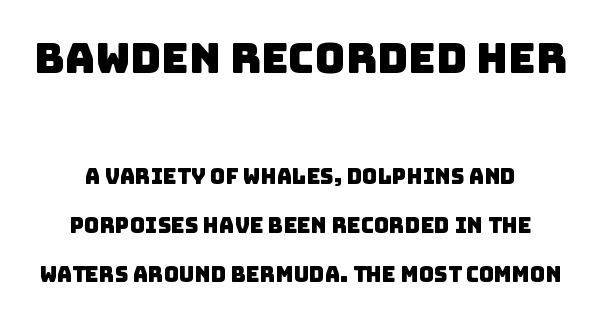
The image shows 42 px sans-serif type; set loose line spacing (2.34x), normal letter spacing, not underlined; the first (top) block is 2.0x larger; low stroke contrast and a large x-height.
